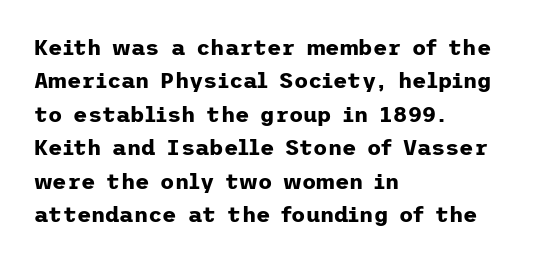
The image shows 22 px bold type, upright; set left-aligned, normal line spacing (1.52x), normal letter spacing, not underlined.
